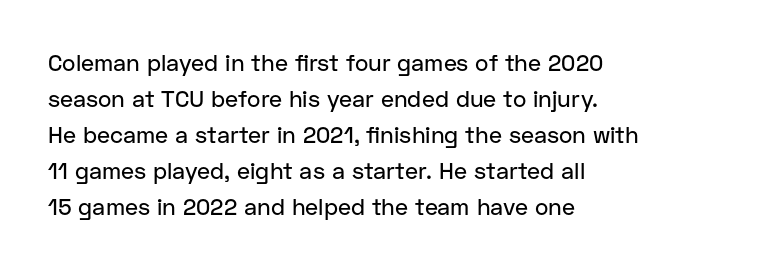
Q: Is the text italic (slanted)? A: No, it is upright.
Q: Is the text underlined? A: No.
Q: How is the paragraph aligned? A: Left-aligned.
Q: Is the spacing between letters normal or unusually wide? A: Normal.
Q: Is the spacing between lines tight, normal or loose? A: Normal.
